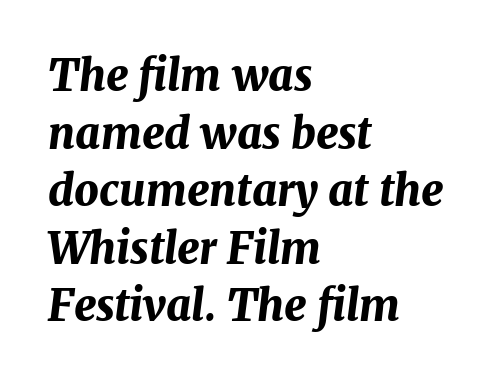
Q: Is the text bold? A: Yes.
Q: Is the text italic (slanted)? A: Yes, it leans right by about 7 degrees.
Q: Is the text underlined? A: No.
Q: How is the paragraph aligned? A: Left-aligned.
Q: Is the spacing between letters normal or unusually wide? A: Normal.
Q: Is the spacing between lines tight, normal or loose? A: Normal.
Q: Width (condensed, normal, or wide)? A: Normal.
Q: Stroke contrast? A: Medium.
Q: x-height? A: Medium.
Q: Monospaced? A: No.
